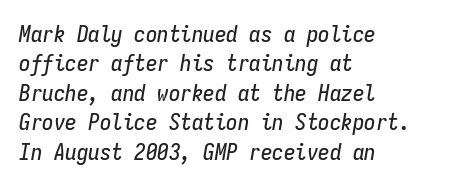
The image shows 23 px text type, italic (leaning right); set left-aligned, normal line spacing (1.28x), normal letter spacing, not underlined.
